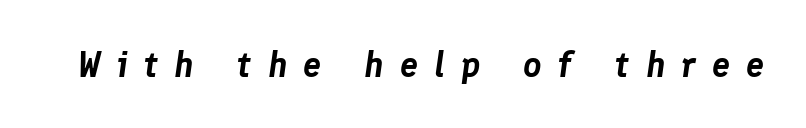
Students, note that the glyphs here are deliberately spaced far apart. Varying glyph widths throughout — classic text-font behaviour. If you drew a line through each stem, it would be angled. The specimen omits any rule beneath the text block's lines.
